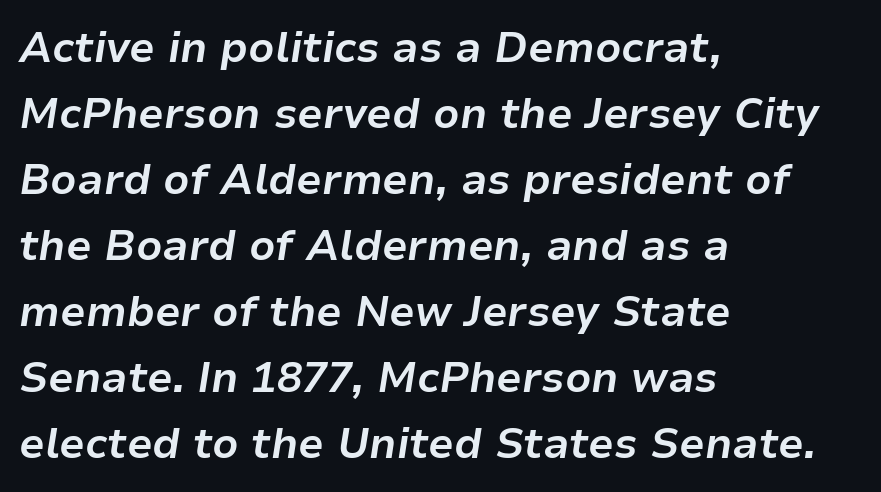
A dark, heavy texture on the line: the type is bold. The type is set solid horizontally, with unmodified tracking. Style check: oblique. What's the leading like? Ordinary, nothing unusual. Beneath every word, the page is bare.
